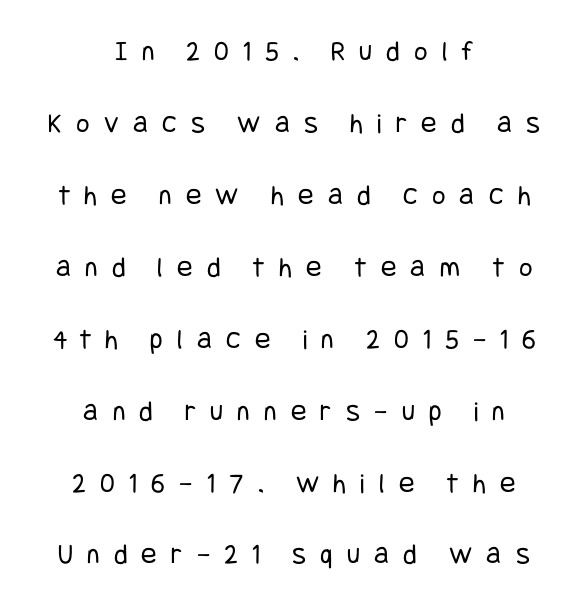
{"serif": "no", "italic": "no", "bold": "no", "weight": "regular", "width": "condensed", "stroke_contrast": "low", "x_height": "large", "underline": "no", "align": "center", "line_spacing": "loose", "line_spacing_ratio": 2.48, "letter_spacing": "wide", "letter_spacing_em": 0.49, "glyph_px": 29}
